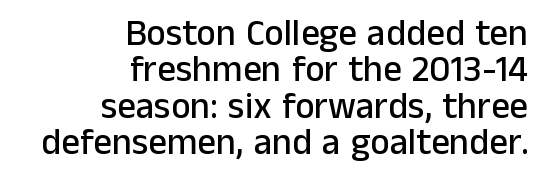
The image shows 37 px sans-serif type, upright; set right-aligned, tight line spacing (0.98x), normal letter spacing, not underlined; low stroke contrast and a medium x-height.
